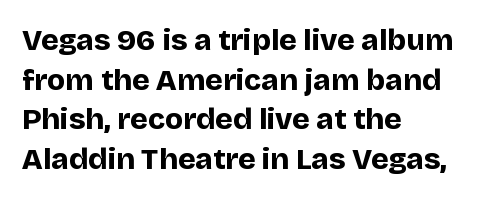
Only glyphs here, with clear space below each row. If you drew a line through each stem, it would be perfectly vertical. Leading matches the norm, producing a regular column. You'd pick this weight for a headline — it's a proper bold. Reading down the block, your eye returns to a fixed left position each line.
